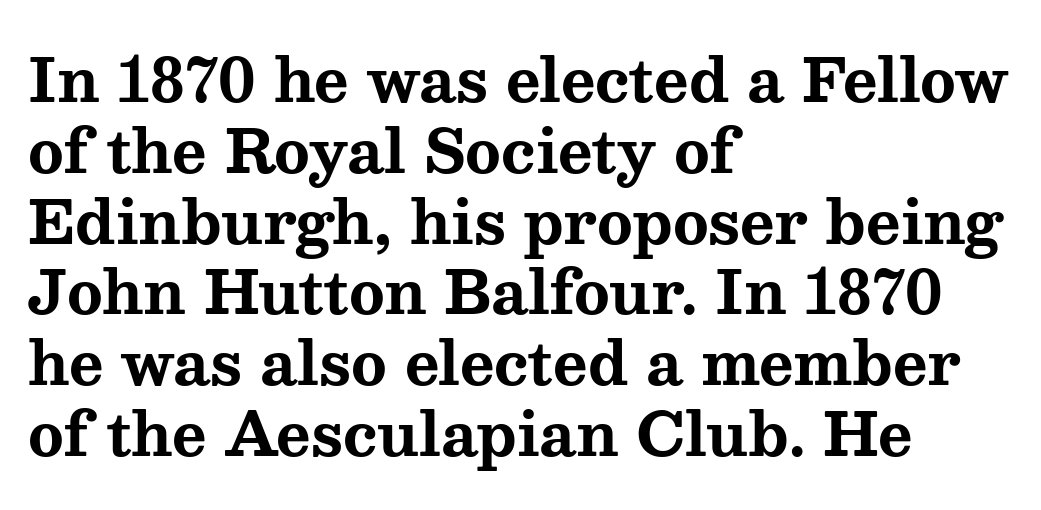
The image shows 59 px bold, wide serif type, upright; set left-aligned, line spacing 1.2x, normal letter spacing, not underlined; medium stroke contrast and a medium x-height.
